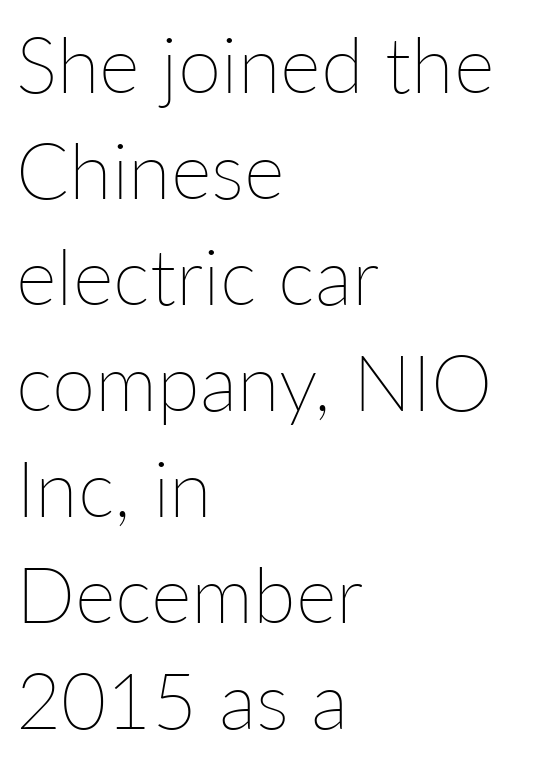
The image shows 78 px thin type, upright; set left-aligned, normal line spacing (1.36x), normal letter spacing, not underlined; low stroke contrast and a medium x-height.
